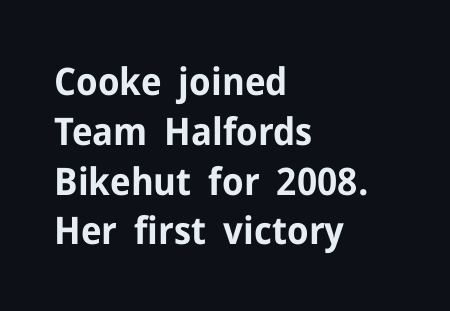
The image shows 38 px bold sans-serif type, upright; set left-aligned, normal line spacing (1.31x), normal letter spacing, not underlined; low stroke contrast and a medium x-height.
